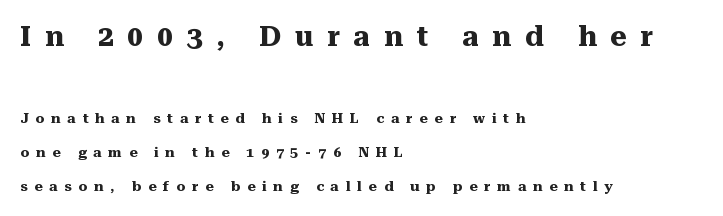
Q: Is the text bold? A: Yes.
Q: Is the text italic (slanted)? A: No, it is upright.
Q: Is the typeface a serif or a sans-serif typeface? A: Serif.
Q: Is the text underlined? A: No.
Q: How is the paragraph aligned? A: Left-aligned.
Q: Is the spacing between letters normal or unusually wide? A: Unusually wide.
Q: Is the spacing between lines tight, normal or loose? A: Loose.
Q: Which block of text is set in a larger size, the first (top) or the second (bottom)? A: The first (top) one.
Q: Width (condensed, normal, or wide)? A: Normal.
Q: Stroke contrast? A: Medium.
Q: x-height? A: Medium.
Q: Monospaced? A: No.
